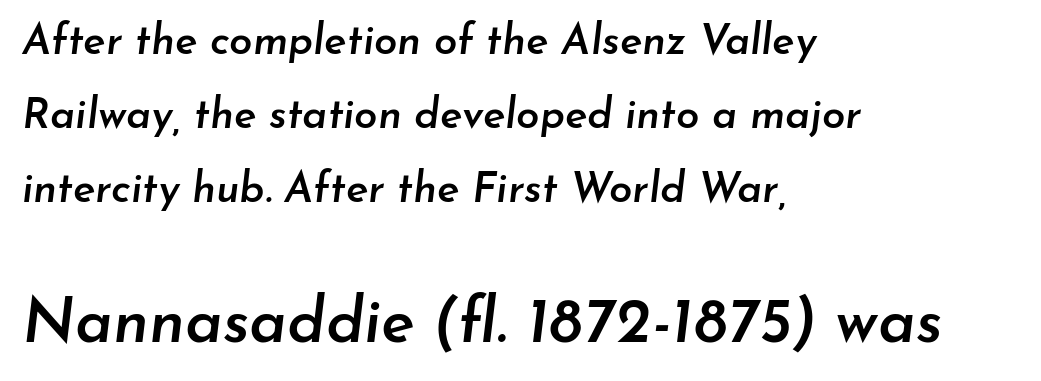
Q: Is the text bold? A: Semi-bold.
Q: Is the text italic (slanted)? A: Yes, it leans right by about 7 degrees.
Q: Is the text underlined? A: No.
Q: How is the paragraph aligned? A: Left-aligned.
Q: Is the spacing between letters normal or unusually wide? A: Normal.
Q: Which block of text is set in a larger size, the first (top) or the second (bottom)? A: The second (bottom) one.
Q: Width (condensed, normal, or wide)? A: Normal.
Q: Stroke contrast? A: Low.
Q: x-height? A: Small.
Q: Monospaced? A: No.
